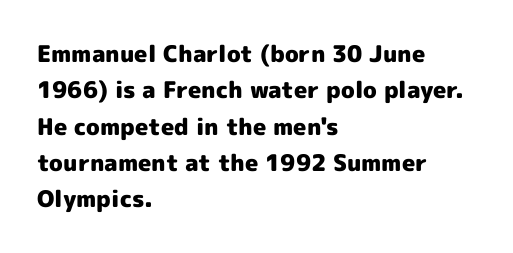
{"italic": "no", "bold": "yes", "underline": "no", "align": "left", "line_spacing": "normal", "line_spacing_ratio": 1.58, "letter_spacing": "normal", "letter_spacing_em": 0.0, "glyph_px": 23}
